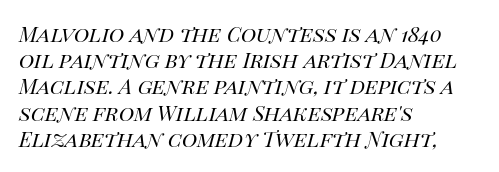
Q: Is the text bold? A: No.
Q: Is the text italic (slanted)? A: Yes, it leans right by about 14 degrees.
Q: Is the text underlined? A: No.
Q: How is the paragraph aligned? A: Left-aligned.
Q: Is the spacing between letters normal or unusually wide? A: Normal.
Q: Is the spacing between lines tight, normal or loose? A: Normal.
